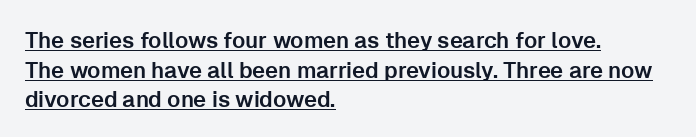
Q: Is the text italic (slanted)? A: No, it is upright.
Q: Is the text underlined? A: Yes.
Q: How is the paragraph aligned? A: Left-aligned.
Q: Is the spacing between letters normal or unusually wide? A: Normal.
Q: Is the spacing between lines tight, normal or loose? A: Normal.
